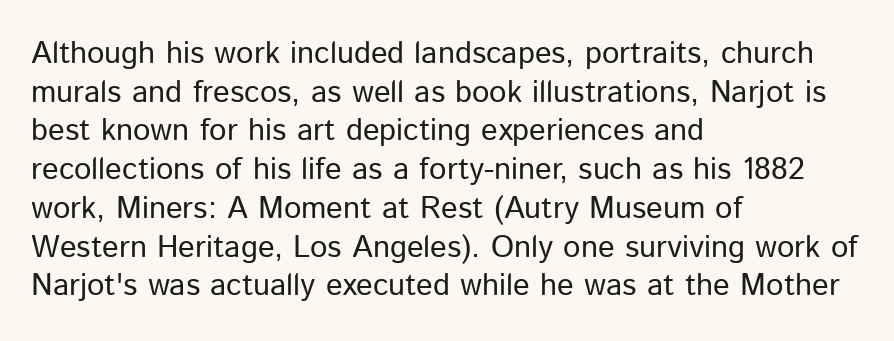
Typographically, this falls in the sans-serif category. Think of a printed novel: that variable character pitch is what you see here. Quick note: not italic, upright. Each word holds together tightly as a unit, with standard inter-letter gaps.
